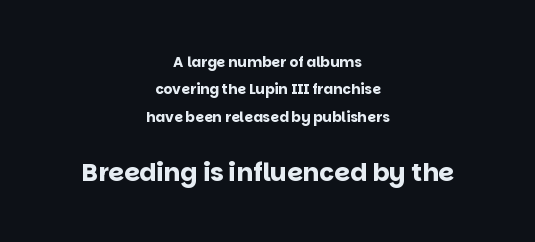
The lettering holds an erect, upright posture throughout. The passage is arranged like a title page — every line centered. You could fit nearly another row in the gap between these rows. The string is rendered with underlining switched off. Letter spacing: default. Every letter is thick-stroked: bold, no question.
